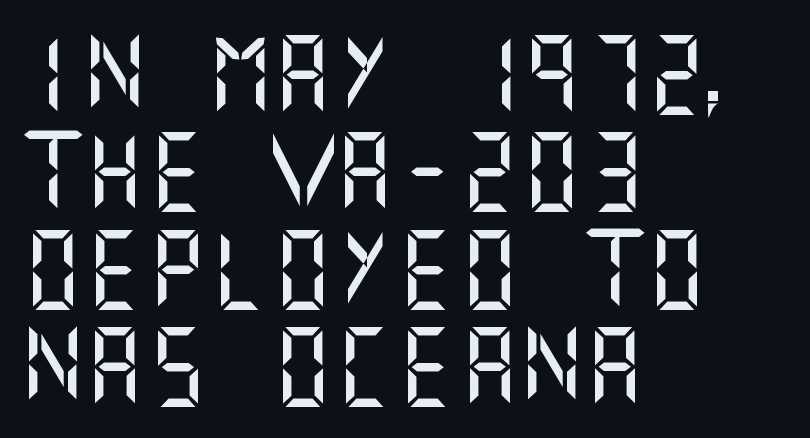
Q: Is the text italic (slanted)? A: No, it is upright.
Q: Is the typeface a serif or a sans-serif typeface? A: Sans-serif.
Q: Is the text underlined? A: No.
Q: How is the paragraph aligned? A: Left-aligned.
Q: Is the spacing between letters normal or unusually wide? A: Normal.
Q: Is the spacing between lines tight, normal or loose? A: Normal.
Q: Width (condensed, normal, or wide)? A: Normal.
Q: Stroke contrast? A: Medium.
Q: x-height? A: Large.
